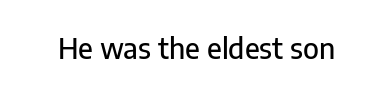
{"serif": "no", "italic": "no", "width": "normal", "stroke_contrast": "low", "x_height": "medium", "monospaced": "no", "underline": "no", "letter_spacing": "normal", "letter_spacing_em": 0.0, "glyph_px": 28}
